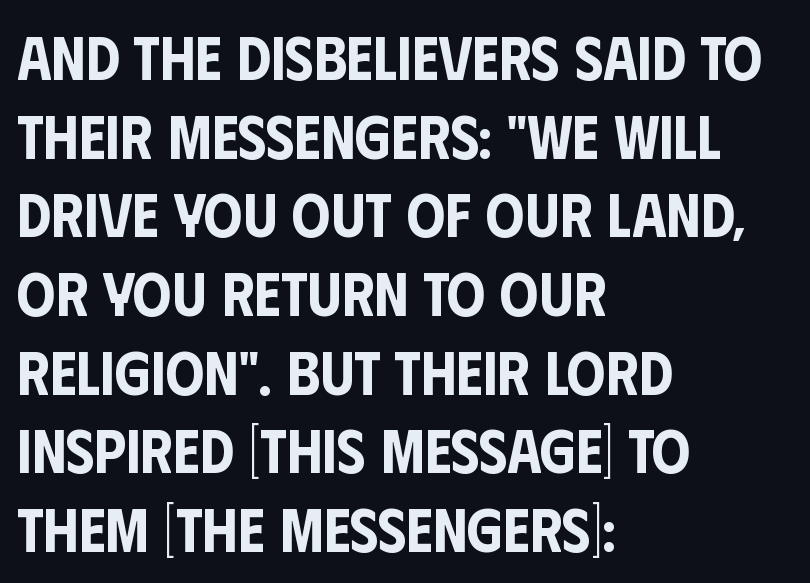
Spacing verdict: proportional, widths tailored to each character. Observe the ordinary spacing: letters are neighbours, not strangers. Each row of text sits above clean, open space. Italic: no, the glyphs are upright roman. Horizontal bands of white between lines are of average thickness. Notice how the passage keeps a crisp vertical edge on the left only.
